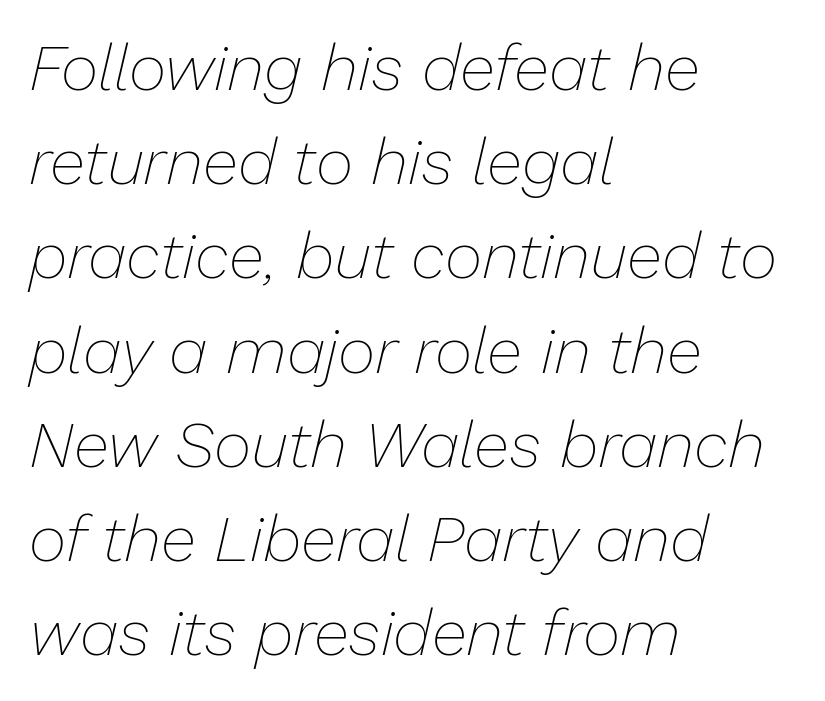
The glyphs are unaccompanied by any horizontal stroke below them. Here the designer chose a conventional face with non-uniform glyph widths. The rendering keeps characters at their native spacing. The passage shown stacks its lines at a standard gap. An italicized treatment has been applied to the whole sample.
